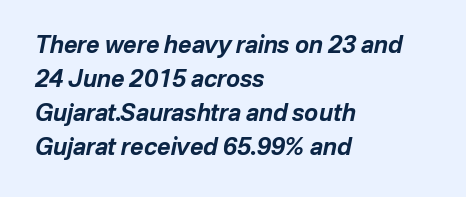
{"italic": "yes", "lean": "right", "slant_degrees": 12, "bold": "yes", "underline": "no", "align": "left", "line_spacing": "normal", "line_spacing_ratio": 1.48, "letter_spacing": "normal", "letter_spacing_em": 0.0, "glyph_px": 23}
